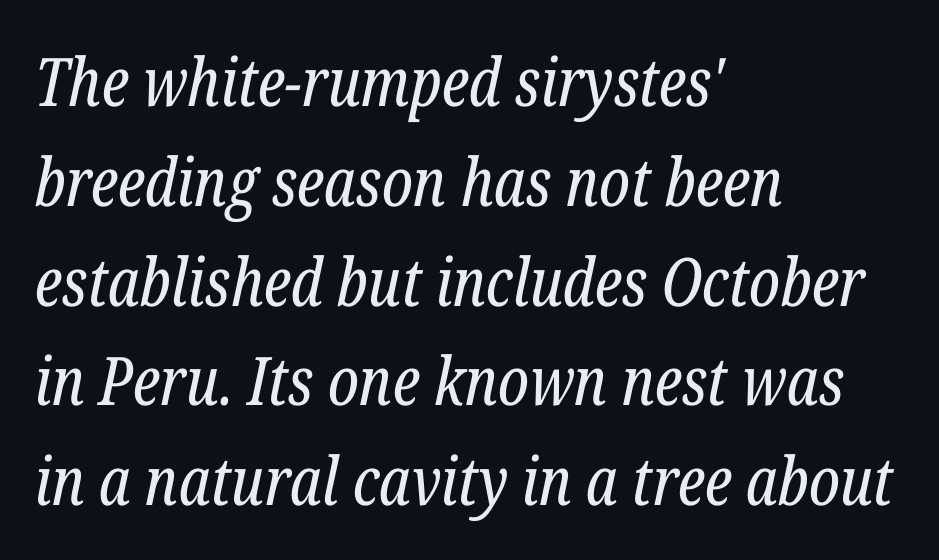
{"serif": "yes", "italic": "yes", "lean": "right", "slant_degrees": 12, "bold": "no", "weight": "regular", "width": "condensed", "stroke_contrast": "low", "x_height": "medium", "monospaced": "no", "underline": "no", "align": "left", "line_spacing": "normal", "line_spacing_ratio": 1.49, "letter_spacing": "normal", "letter_spacing_em": 0.0, "glyph_px": 67}
